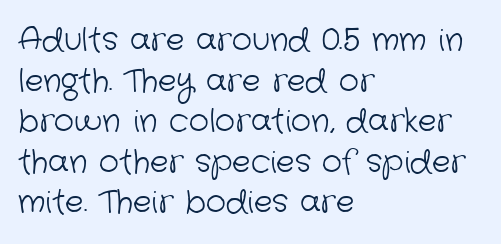
The image shows 31 px light sans-serif type; set left-aligned, normal line spacing (1.31x), normal letter spacing, not underlined; low stroke contrast and a medium x-height.
